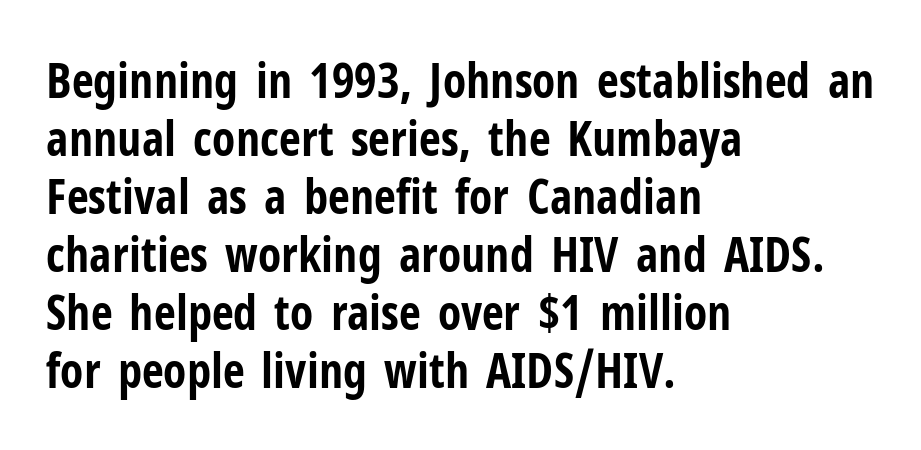
Beneath every word, the page is bare. The setting favours the left margin, as ordinary paragraphs usually do. You could not count columns in this text — the font is proportionally spaced. Words appear dense and cohesive because spacing is normal. Every stem runs plumb, perpendicular to the baseline.
